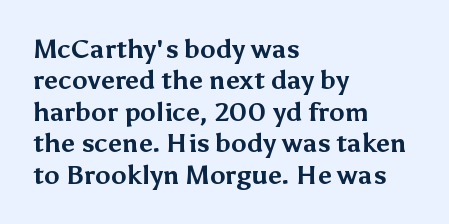
The image shows 26 px bold type, upright; set left-aligned, line spacing 1.21x, normal letter spacing, not underlined.
